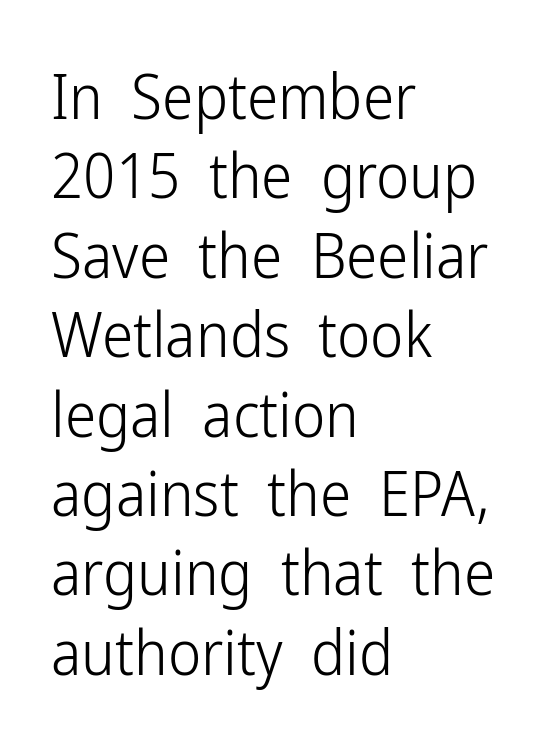
The image shows 63 px light, condensed sans-serif type, upright; set left-aligned, normal line spacing (1.26x), normal letter spacing, not underlined; low stroke contrast and a medium x-height.
